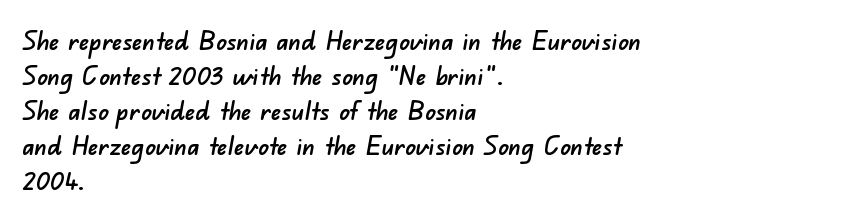
A classic flush-left, rag-right setting is used for this passage. Each word holds together tightly as a unit, with standard inter-letter gaps. The block of text has a typical density, with ordinary space between rows. A clean baseline with only descenders dipping below it.
